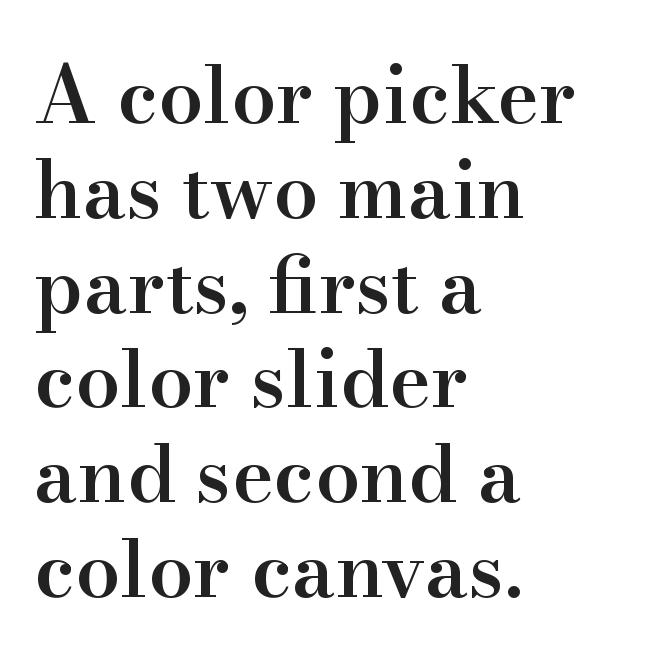
As a designer I'd log this as weight 600, semibold. One-word summary of the alignment: left. Little horizontal feet cap the strokes, marking this as serif type. Tracking value appears to be zero — textbook default spacing.
